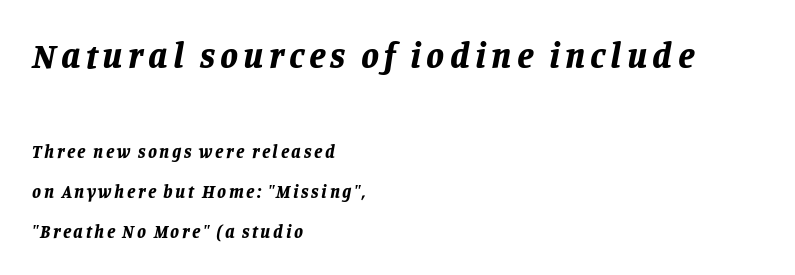
The image shows 36 px bold type, italic (leaning right); set left-aligned, loose line spacing (2.21x), not underlined; the first (top) block is 2.0x larger; low stroke contrast and a large x-height.
